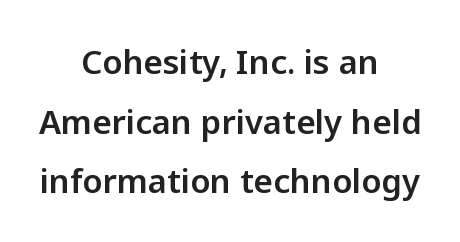
The image shows 33 px sans-serif type, upright; set centered, line spacing 1.81x, normal letter spacing, not underlined; low stroke contrast and a medium x-height.
